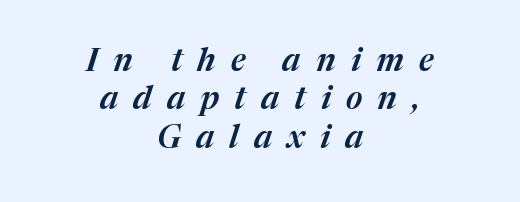
Q: Is the text italic (slanted)? A: Yes, it leans right by about 17 degrees.
Q: Is the text underlined? A: No.
Q: How is the paragraph aligned? A: Centered.
Q: Is the spacing between letters normal or unusually wide? A: Unusually wide.
Q: Width (condensed, normal, or wide)? A: Normal.
Q: Stroke contrast? A: Medium.
Q: x-height? A: Medium.
Q: Monospaced? A: No.
